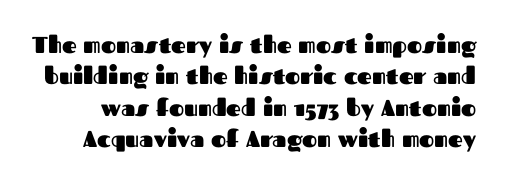
Q: Is the text bold? A: Yes.
Q: Is the text italic (slanted)? A: No, it is upright.
Q: Is the text underlined? A: No.
Q: Is the spacing between letters normal or unusually wide? A: Normal.
Q: Is the spacing between lines tight, normal or loose? A: Normal.
